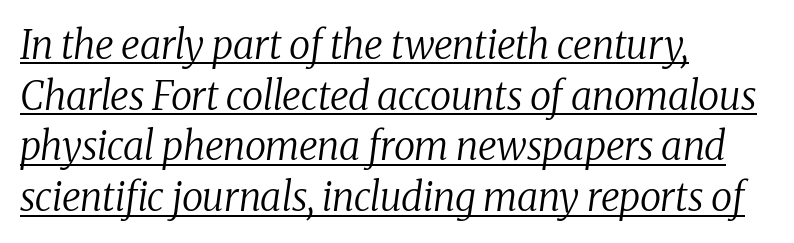
Weight: regular or lighter. Left-aligned paragraph, ragged on the right. Characters follow at the spacing the type designer built in. The vertical gap from one line to the next is medium.
